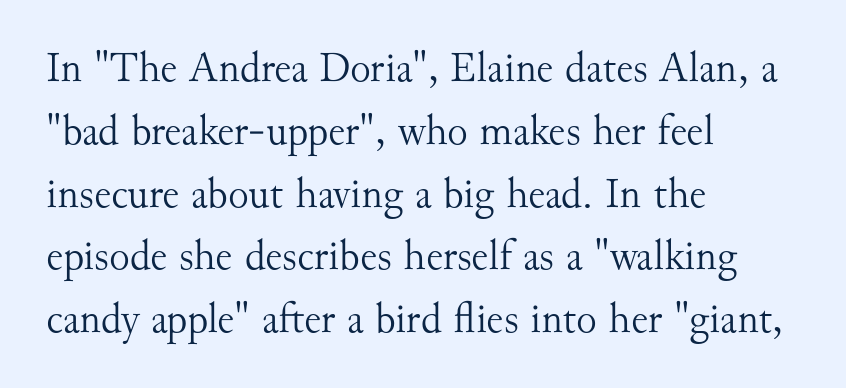
{"serif": "yes", "italic": "no", "bold": "no", "weight": "light", "width": "normal", "stroke_contrast": "medium", "x_height": "small", "monospaced": "no", "underline": "no", "align": "left", "line_spacing": "normal", "line_spacing_ratio": 1.46, "letter_spacing": "normal", "letter_spacing_em": 0.0, "glyph_px": 43}
